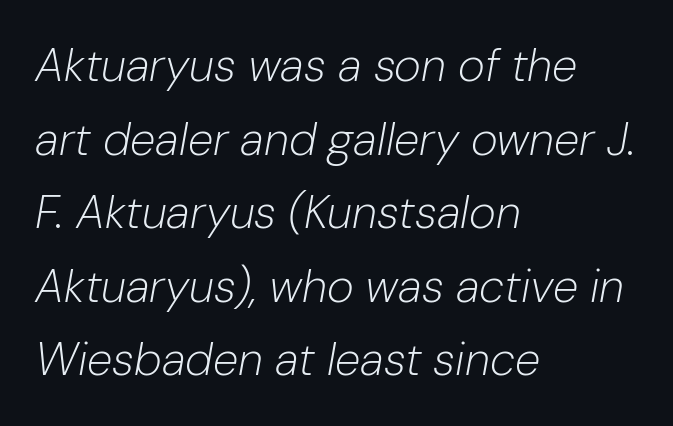
The image shows 46 px light type, italic (leaning right); set left-aligned, normal line spacing (1.6x), normal letter spacing, not underlined; low stroke contrast and a medium x-height.
